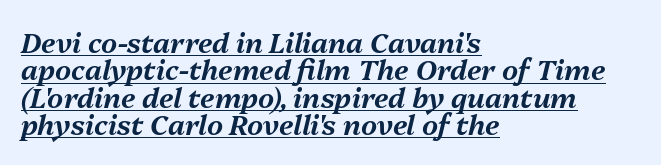
Q: Is the text italic (slanted)? A: Yes, it leans right by about 13 degrees.
Q: Is the text underlined? A: Yes.
Q: How is the paragraph aligned? A: Left-aligned.
Q: Is the spacing between letters normal or unusually wide? A: Normal.
Q: Is the spacing between lines tight, normal or loose? A: Tight.
Q: Width (condensed, normal, or wide)? A: Normal.
Q: Stroke contrast? A: Medium.
Q: x-height? A: Medium.
Q: Monospaced? A: No.
